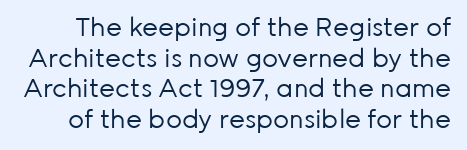
{"italic": "no", "bold": "no", "underline": "no", "line_spacing_ratio": 1.23, "letter_spacing": "normal", "letter_spacing_em": 0.0, "glyph_px": 25}
